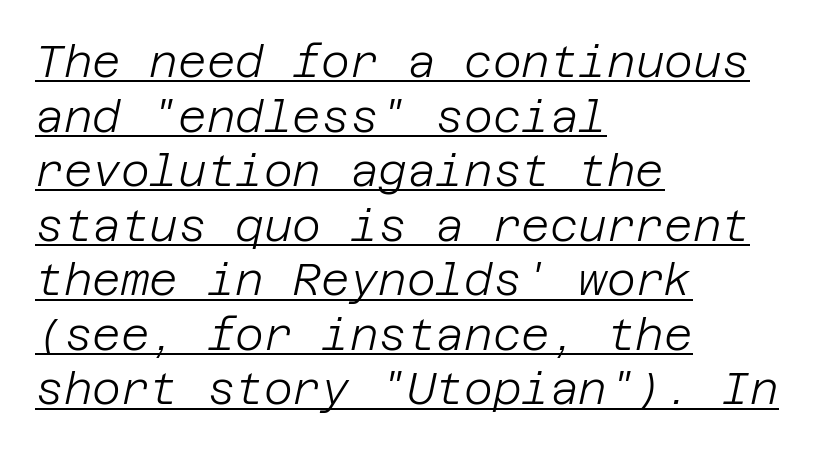
{"italic": "yes", "lean": "right", "slant_degrees": 12, "bold": "no", "weight": "light", "width": "normal", "stroke_contrast": "low", "x_height": "large", "underline": "yes", "align": "left", "line_spacing_ratio": 1.24, "letter_spacing": "normal", "letter_spacing_em": 0.0, "glyph_px": 44}
